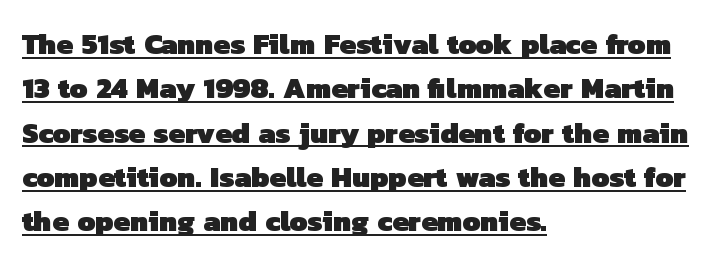
{"serif": "no", "bold": "yes", "weight": "heavy", "width": "normal", "stroke_contrast": "low", "x_height": "medium", "monospaced": "no", "underline": "yes", "align": "left", "line_spacing": "normal", "line_spacing_ratio": 1.53, "letter_spacing": "normal", "letter_spacing_em": 0.0, "glyph_px": 29}
